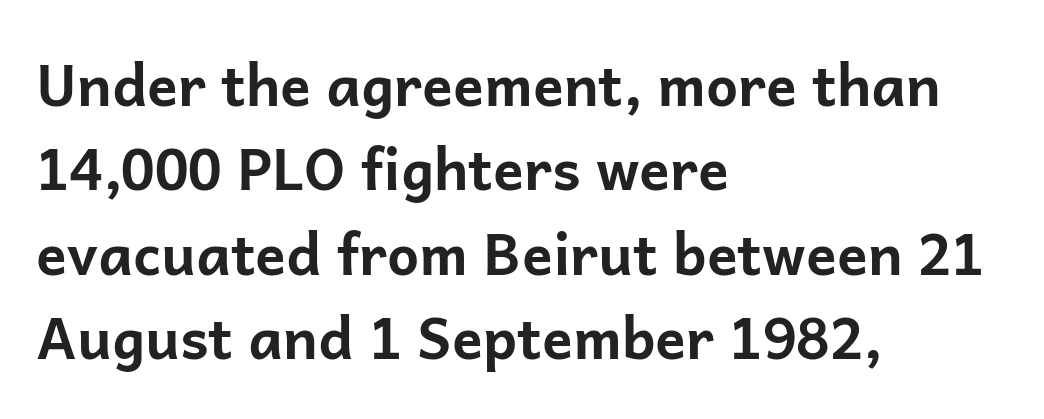
The image shows 57 px bold sans-serif type, upright; set left-aligned, normal line spacing (1.48x), normal letter spacing, not underlined; low stroke contrast and a medium x-height.
